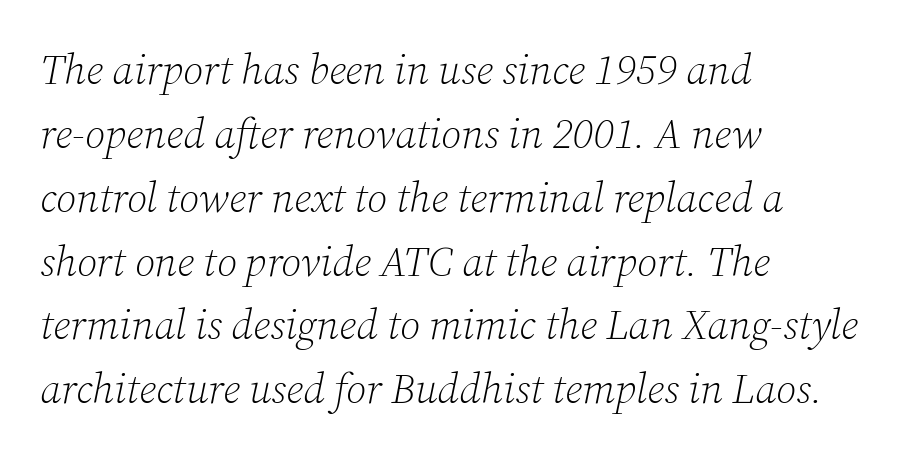
Q: Is the text bold? A: No.
Q: Is the text italic (slanted)? A: Yes, it leans right by about 12 degrees.
Q: Is the typeface a serif or a sans-serif typeface? A: Serif.
Q: Is the text underlined? A: No.
Q: How is the paragraph aligned? A: Left-aligned.
Q: Is the spacing between letters normal or unusually wide? A: Normal.
Q: Is the spacing between lines tight, normal or loose? A: Normal.
Q: Width (condensed, normal, or wide)? A: Normal.
Q: Stroke contrast? A: Low.
Q: x-height? A: Medium.
Q: Monospaced? A: No.
